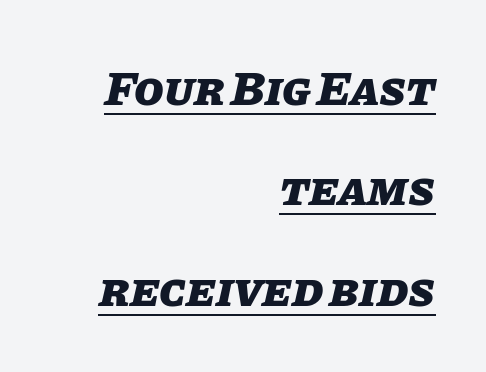
The image shows 48 px heavy type, italic (leaning right); set right-aligned, loose line spacing (2.09x), normal letter spacing, underlined; low stroke contrast and a large x-height.
